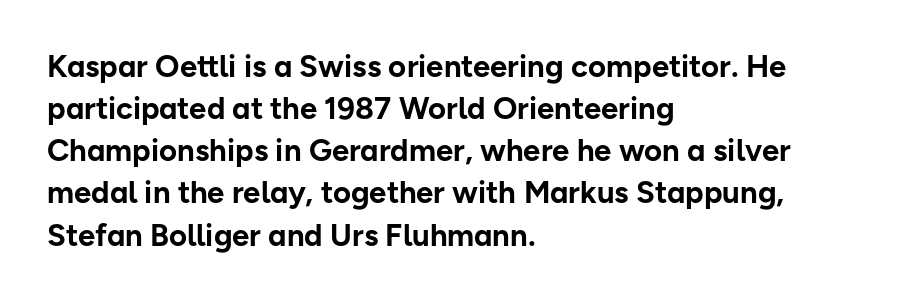
Q: Is the text bold? A: Yes.
Q: Is the text italic (slanted)? A: No, it is upright.
Q: Is the typeface a serif or a sans-serif typeface? A: Sans-serif.
Q: Is the text underlined? A: No.
Q: How is the paragraph aligned? A: Left-aligned.
Q: Is the spacing between letters normal or unusually wide? A: Normal.
Q: Is the spacing between lines tight, normal or loose? A: Normal.
Q: Width (condensed, normal, or wide)? A: Normal.
Q: Stroke contrast? A: Low.
Q: x-height? A: Medium.
Q: Monospaced? A: No.
